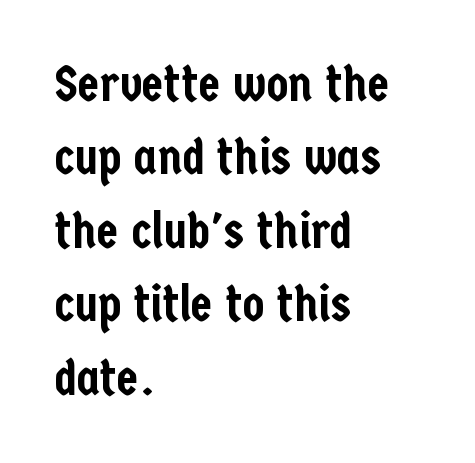
The passage shown has conventional tracking throughout. Decoration check: the copy has no underline. If you drew a line through each stem, it would be perfectly vertical. Varying glyph widths throughout — classic text-font behaviour. Compared with a centered layout, this one pins lines to the left instead. The face used here is a sans, in the tradition of grotesques and geometrics.
